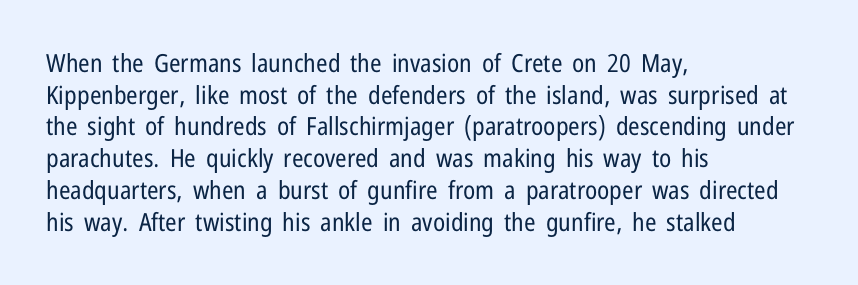
{"italic": "no", "bold": "no", "underline": "no", "align": "left", "line_spacing": "normal", "line_spacing_ratio": 1.27, "letter_spacing": "normal", "letter_spacing_em": 0.0, "glyph_px": 25}
